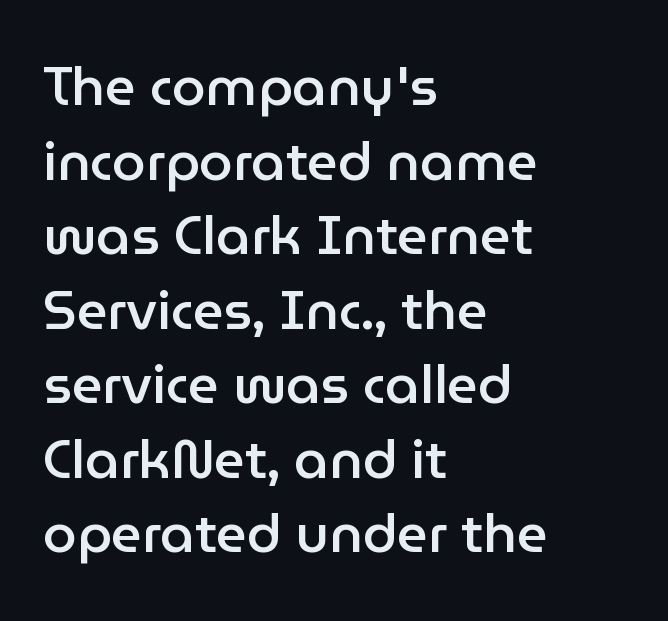
{"serif": "no", "italic": "no", "bold": "semi", "weight": "semibold", "width": "normal", "stroke_contrast": "low", "x_height": "medium", "monospaced": "no", "underline": "no", "align": "left", "line_spacing": "normal", "line_spacing_ratio": 1.38, "letter_spacing": "normal", "letter_spacing_em": 0.0, "glyph_px": 54}
